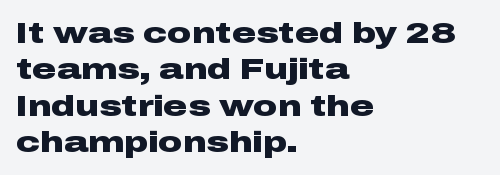
{"serif": "no", "italic": "no", "bold": "yes", "weight": "heavy", "width": "wide", "stroke_contrast": "low", "x_height": "medium", "monospaced": "no", "underline": "no", "align": "left", "line_spacing_ratio": 1.21, "letter_spacing": "normal", "letter_spacing_em": 0.0, "glyph_px": 30}
